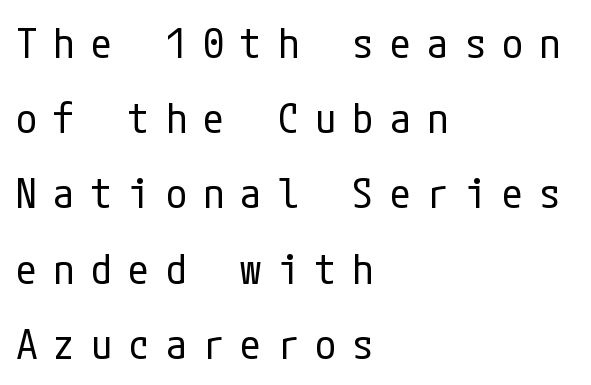
{"serif": "no", "italic": "no", "bold": "no", "weight": "regular", "width": "condensed", "stroke_contrast": "low", "x_height": "medium", "underline": "no", "align": "left", "line_spacing_ratio": 1.79, "letter_spacing": "wide", "letter_spacing_em": 0.39, "glyph_px": 42}
